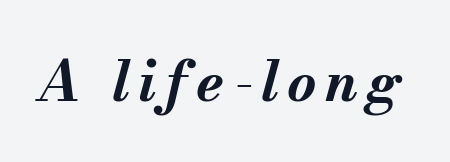
The image shows 56 px bold type, italic (leaning right); set not underlined; medium stroke contrast and a small x-height.
